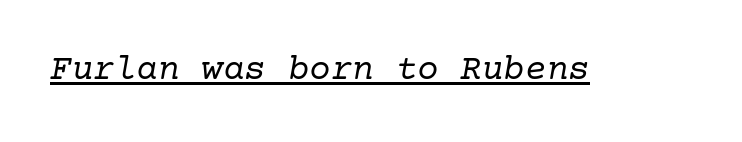
The image shows 36 px regular-weight serif type, italic (leaning right); set normal letter spacing, underlined; low stroke contrast and a medium x-height.
